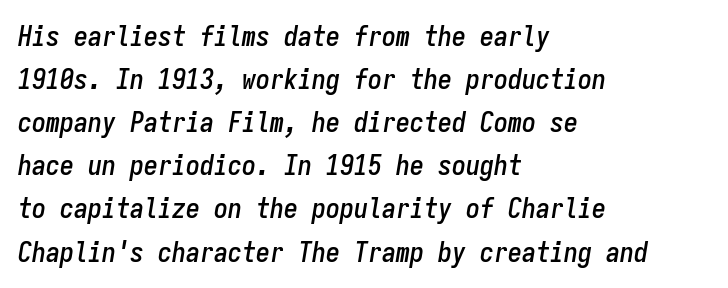
{"italic": "yes", "lean": "right", "slant_degrees": 9, "width": "condensed", "stroke_contrast": "low", "x_height": "medium", "monospaced": "yes", "underline": "no", "align": "left", "line_spacing": "normal", "line_spacing_ratio": 1.54, "letter_spacing": "normal", "letter_spacing_em": 0.0, "glyph_px": 28}
